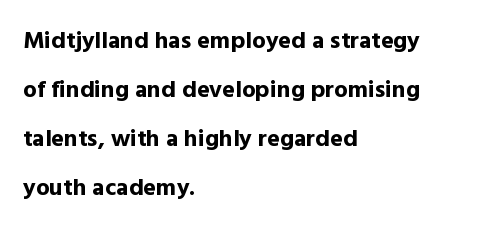
The image shows 24 px bold type, upright; set left-aligned, loose line spacing (2.04x), normal letter spacing, not underlined.
